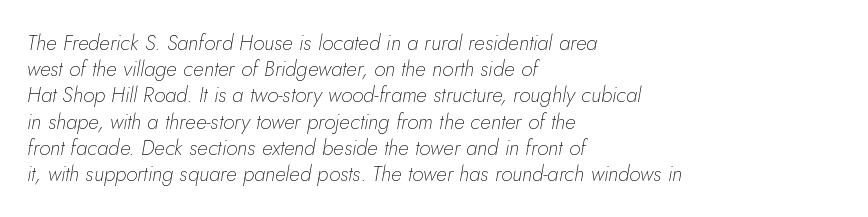
Think standard paragraph weight, or any step lighter than that. The passage is arranged the way most books set body copy — flush left. One glance says typical: line gaps are just what's usual. The string is rendered with underlining switched off.
